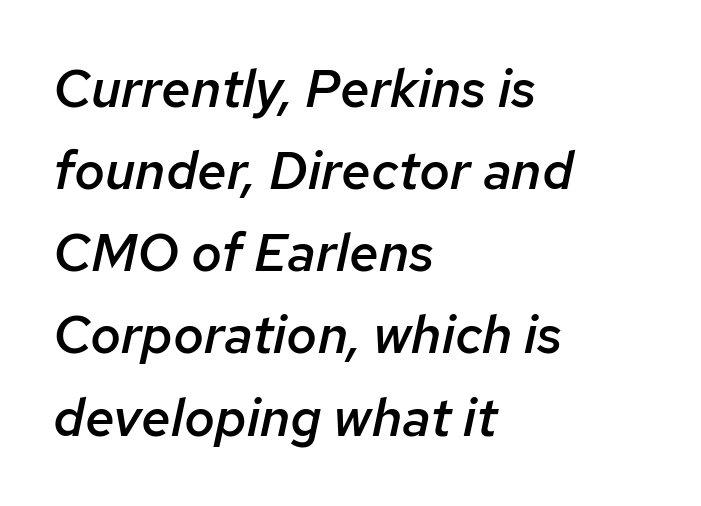
Q: Is the text bold? A: Semi-bold.
Q: Is the text italic (slanted)? A: Yes, it leans right by about 12 degrees.
Q: Is the text underlined? A: No.
Q: How is the paragraph aligned? A: Left-aligned.
Q: Is the spacing between letters normal or unusually wide? A: Normal.
Q: Is the spacing between lines tight, normal or loose? A: Normal.
Q: Width (condensed, normal, or wide)? A: Normal.
Q: Stroke contrast? A: Low.
Q: x-height? A: Medium.
Q: Monospaced? A: No.
